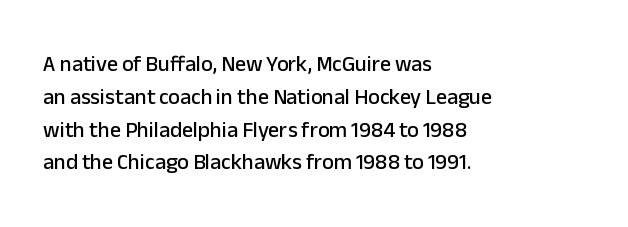
The image shows 22 px text type, upright; set left-aligned, normal line spacing (1.49x), normal letter spacing, not underlined.
